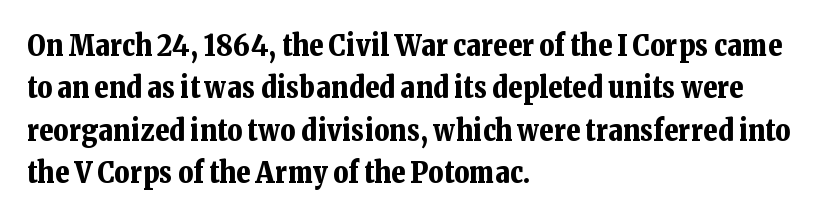
The image shows 29 px bold serif type, upright; set left-aligned, normal line spacing (1.46x), normal letter spacing, not underlined; low stroke contrast and a medium x-height.
